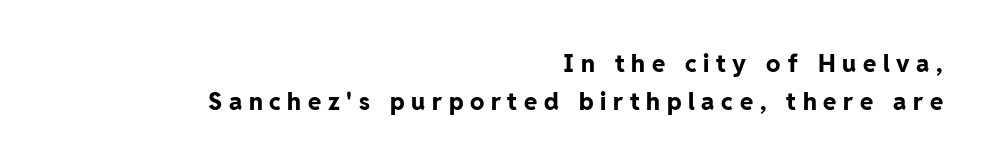
{"italic": "no", "bold": "yes", "underline": "no", "align": "right", "line_spacing": "normal", "line_spacing_ratio": 1.57, "letter_spacing": "wide", "letter_spacing_em": 0.28, "glyph_px": 24}
